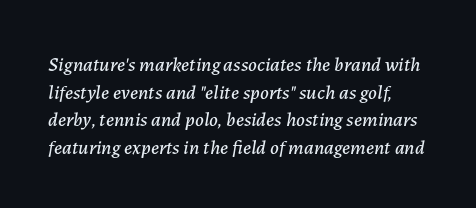
Would a proofreader flag this as italicized? Yes. These lines keep a tight, regular rhythm from letter to letter. The words here are not underlined. Horizontal bands of white between lines are of average thickness.
